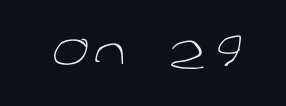
The image shows 40 px light sans-serif type; set not underlined; low stroke contrast and a large x-height.
